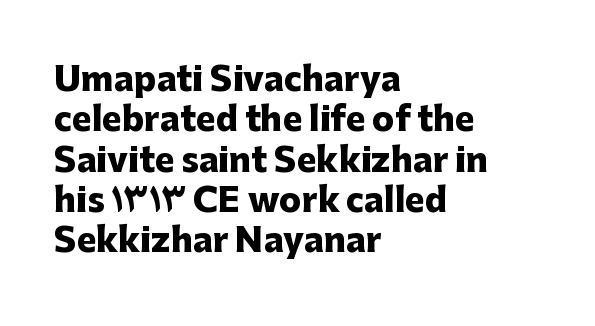
Q: Is the text bold? A: Yes.
Q: Is the text italic (slanted)? A: No, it is upright.
Q: Is the typeface a serif or a sans-serif typeface? A: Sans-serif.
Q: Is the text underlined? A: No.
Q: How is the paragraph aligned? A: Left-aligned.
Q: Is the spacing between letters normal or unusually wide? A: Normal.
Q: Width (condensed, normal, or wide)? A: Normal.
Q: Stroke contrast? A: Low.
Q: x-height? A: Medium.
Q: Monospaced? A: No.
